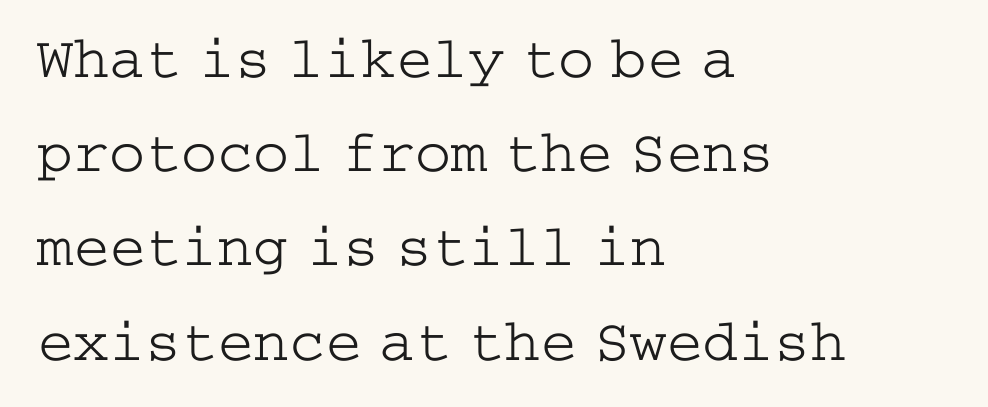
The image shows 60 px light, wide serif type, upright; set left-aligned, normal line spacing (1.57x), normal letter spacing, not underlined; low stroke contrast and a medium x-height.
